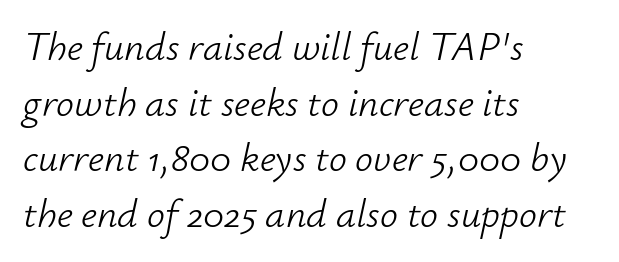
Underline: absent. The text block is weighted toward the left margin, trailing off unevenly rightward. The rows are spaced the way most documents space them. The font's italic variant was chosen for this text. The horizontal fit of the characters is conventional and even. The letters look calm and open, with moderate or lighter stems.
